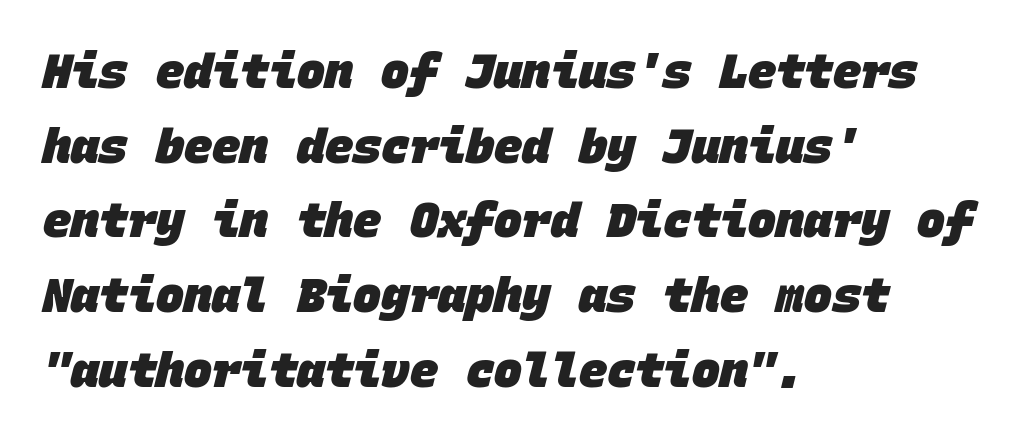
Q: Is the text bold? A: Yes.
Q: Is the typeface a serif or a sans-serif typeface? A: Sans-serif.
Q: Is the text underlined? A: No.
Q: How is the paragraph aligned? A: Left-aligned.
Q: Is the spacing between letters normal or unusually wide? A: Normal.
Q: Is the spacing between lines tight, normal or loose? A: Normal.
Q: Width (condensed, normal, or wide)? A: Normal.
Q: Stroke contrast? A: Low.
Q: x-height? A: Large.
Q: Monospaced? A: Yes.
